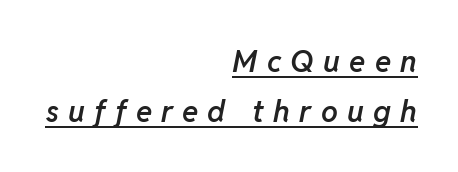
{"italic": "yes", "lean": "right", "slant_degrees": 11, "bold": "semi", "weight": "semibold", "width": "normal", "stroke_contrast": "low", "x_height": "medium", "monospaced": "no", "underline": "yes", "align": "right", "line_spacing": "normal", "line_spacing_ratio": 1.66, "letter_spacing": "wide", "letter_spacing_em": 0.31, "glyph_px": 30}
